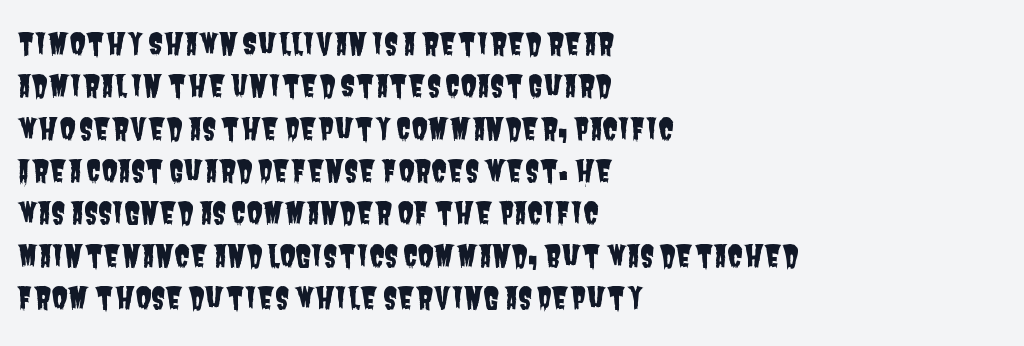
Q: Is the typeface a serif or a sans-serif typeface? A: Sans-serif.
Q: Is the text underlined? A: No.
Q: How is the paragraph aligned? A: Left-aligned.
Q: Is the spacing between letters normal or unusually wide? A: Normal.
Q: Is the spacing between lines tight, normal or loose? A: Normal.
Q: Width (condensed, normal, or wide)? A: Condensed.
Q: Stroke contrast? A: Low.
Q: x-height? A: Large.
Q: Monospaced? A: No.
